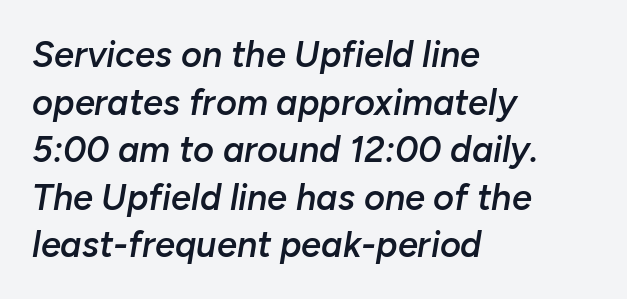
{"italic": "yes", "lean": "right", "slant_degrees": 10, "bold": "semi", "weight": "semibold", "width": "normal", "stroke_contrast": "low", "x_height": "medium", "monospaced": "no", "underline": "no", "align": "left", "line_spacing": "normal", "line_spacing_ratio": 1.32, "letter_spacing": "normal", "letter_spacing_em": 0.0, "glyph_px": 36}
